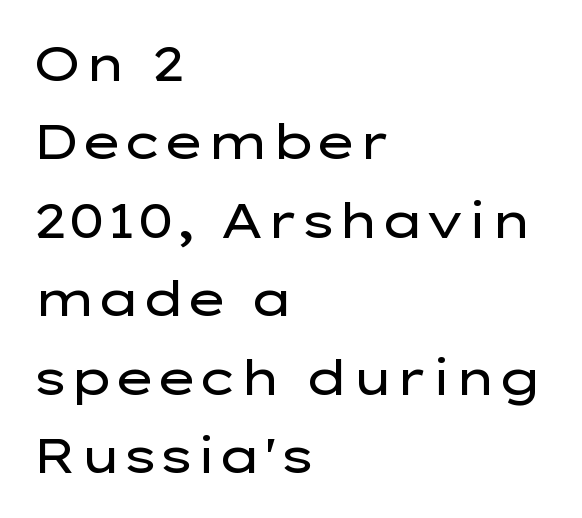
Notice how the passage keeps a crisp vertical edge on the left only. Look at the tracking — it's just the regular setting, nothing added. Does the leading feel generous? No, just average. Unlike a traditional serif, this face leaves its strokes unadorned. Rendered with straight, roman letterforms.
